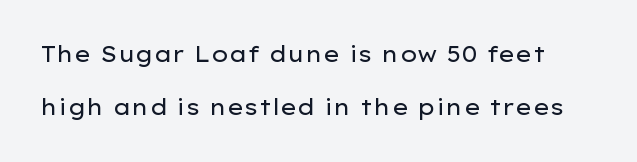
The image shows 22 px text type, upright; set loose line spacing (2.43x), normal letter spacing, not underlined.
